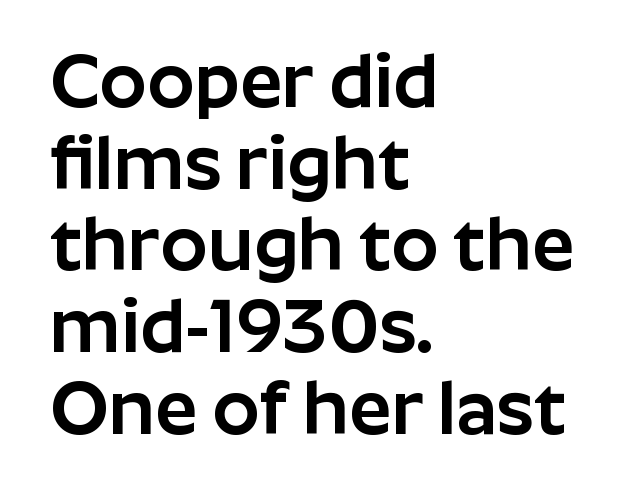
Q: Is the text italic (slanted)? A: No, it is upright.
Q: Is the typeface a serif or a sans-serif typeface? A: Sans-serif.
Q: Is the text underlined? A: No.
Q: How is the paragraph aligned? A: Left-aligned.
Q: Is the spacing between letters normal or unusually wide? A: Normal.
Q: Is the spacing between lines tight, normal or loose? A: Tight.
Q: Width (condensed, normal, or wide)? A: Normal.
Q: Stroke contrast? A: Low.
Q: x-height? A: Medium.
Q: Monospaced? A: No.
